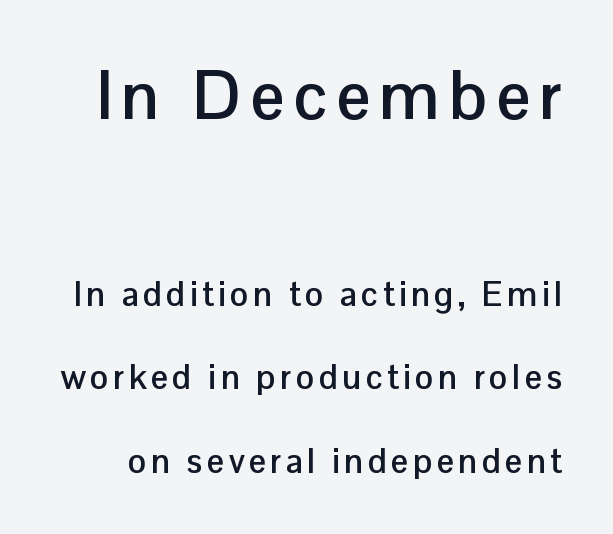
The image shows 68 px semibold sans-serif type, upright; set loose line spacing (2.45x), not underlined; the first (top) block is 2.0x larger; low stroke contrast and a medium x-height.
